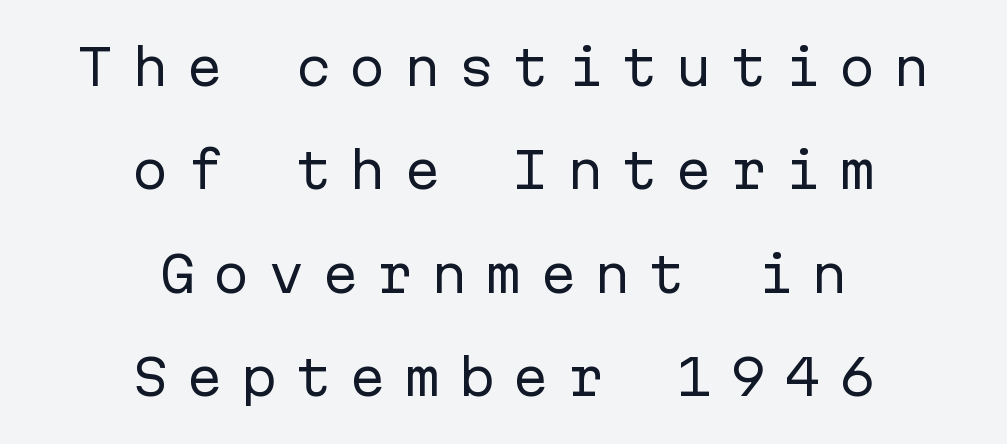
{"serif": "no", "italic": "no", "bold": "no", "weight": "regular", "width": "normal", "stroke_contrast": "low", "x_height": "medium", "monospaced": "yes", "underline": "no", "align": "center", "line_spacing": "loose", "line_spacing_ratio": 2.11, "letter_spacing": "wide", "letter_spacing_em": 0.36, "glyph_px": 49}
